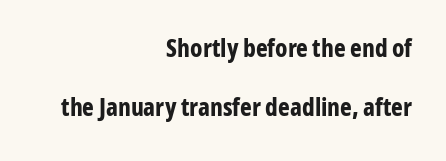
Q: Is the text bold? A: Yes.
Q: Is the text italic (slanted)? A: No, it is upright.
Q: Is the text underlined? A: No.
Q: How is the paragraph aligned? A: Right-aligned.
Q: Is the spacing between letters normal or unusually wide? A: Normal.
Q: Is the spacing between lines tight, normal or loose? A: Loose.
